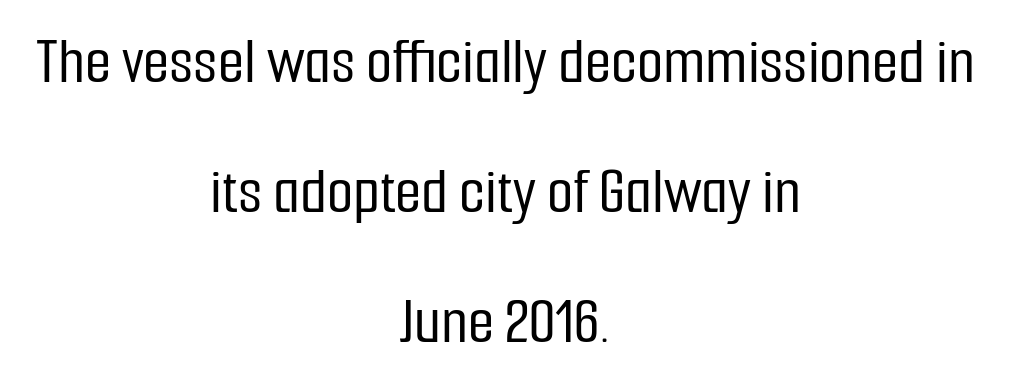
The image shows 68 px condensed sans-serif type, upright; set centered, loose line spacing (1.91x), normal letter spacing, not underlined; low stroke contrast and a medium x-height.
